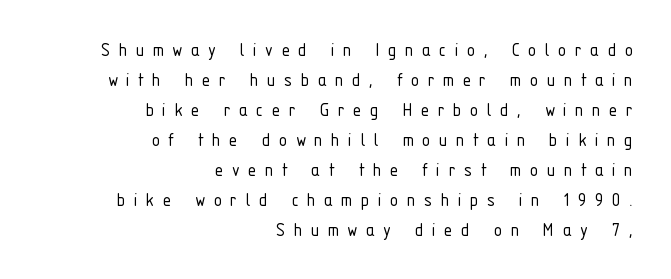
Q: Is the text bold? A: No.
Q: Is the text italic (slanted)? A: No, it is upright.
Q: Is the text underlined? A: No.
Q: How is the paragraph aligned? A: Right-aligned.
Q: Is the spacing between letters normal or unusually wide? A: Unusually wide.
Q: Is the spacing between lines tight, normal or loose? A: Normal.
